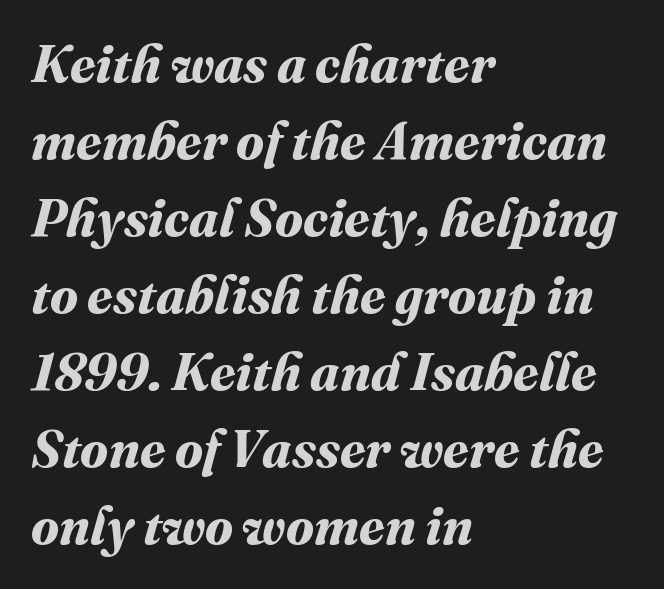
The image shows 52 px bold type; set left-aligned, normal line spacing (1.48x), normal letter spacing, not underlined; medium stroke contrast and a medium x-height.
